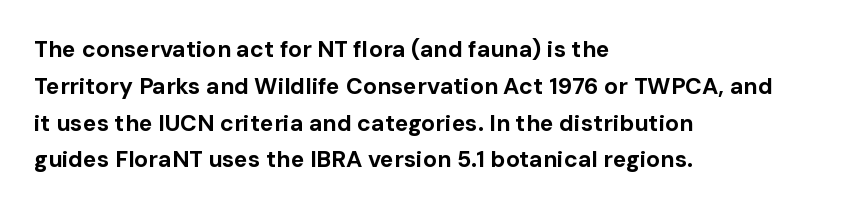
The image shows 23 px bold type, upright; set left-aligned, normal line spacing (1.6x), normal letter spacing, not underlined.
